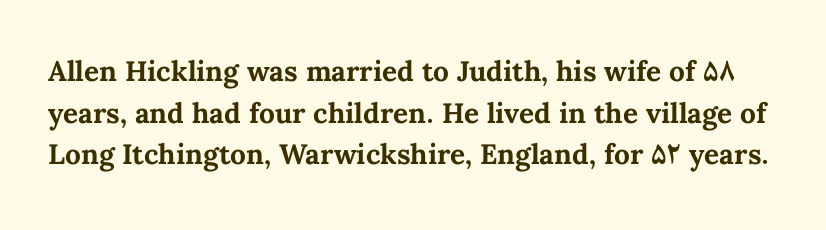
{"italic": "no", "bold": "yes", "weight": "bold", "width": "normal", "stroke_contrast": "medium", "x_height": "medium", "monospaced": "no", "underline": "no", "line_spacing": "normal", "line_spacing_ratio": 1.49, "letter_spacing": "normal", "letter_spacing_em": 0.0, "glyph_px": 28}
